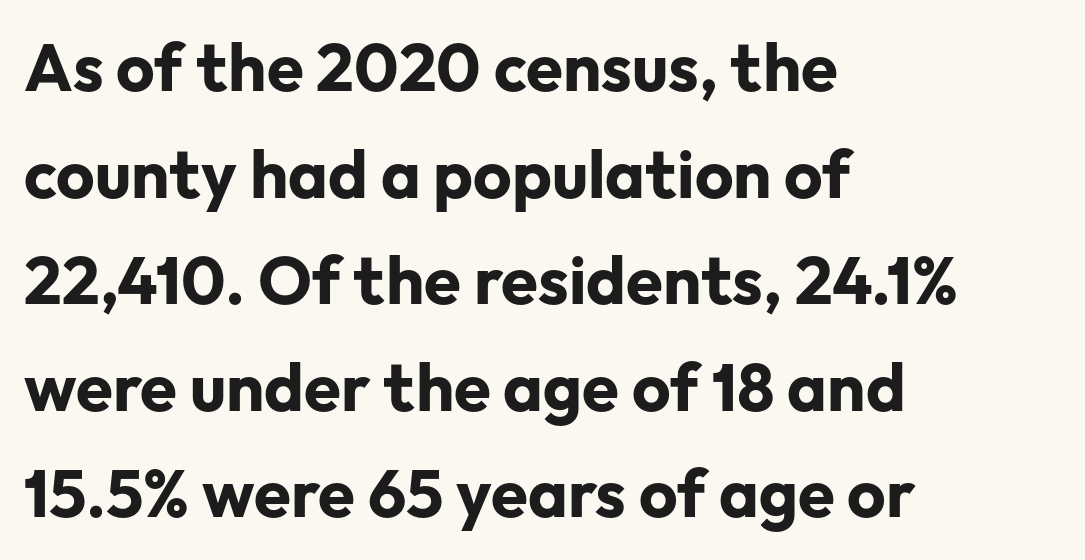
Q: Is the text bold? A: Yes.
Q: Is the text italic (slanted)? A: No, it is upright.
Q: Is the typeface a serif or a sans-serif typeface? A: Sans-serif.
Q: Is the text underlined? A: No.
Q: How is the paragraph aligned? A: Left-aligned.
Q: Is the spacing between letters normal or unusually wide? A: Normal.
Q: Is the spacing between lines tight, normal or loose? A: Normal.
Q: Width (condensed, normal, or wide)? A: Normal.
Q: Stroke contrast? A: Low.
Q: x-height? A: Medium.
Q: Monospaced? A: No.
